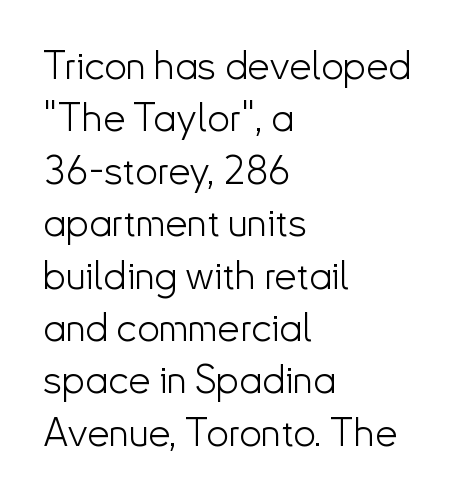
The face used here is proportionally spaced, like ordinary book or web type. No word sits above an underline. Weight class: somewhere from thin through regular. The type is set solid horizontally, with unmodified tracking. The lines are quadded left.
